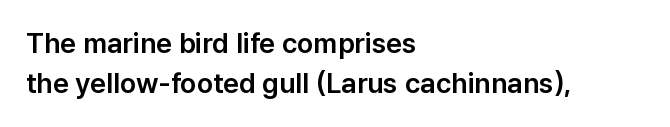
Q: Is the text italic (slanted)? A: No, it is upright.
Q: Is the typeface a serif or a sans-serif typeface? A: Sans-serif.
Q: Is the text underlined? A: No.
Q: How is the paragraph aligned? A: Left-aligned.
Q: Is the spacing between letters normal or unusually wide? A: Normal.
Q: Is the spacing between lines tight, normal or loose? A: Normal.
Q: Width (condensed, normal, or wide)? A: Normal.
Q: Stroke contrast? A: Low.
Q: x-height? A: Medium.
Q: Monospaced? A: No.
